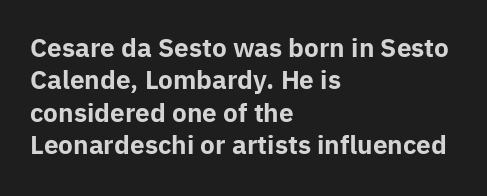
Q: Is the text bold? A: Yes.
Q: Is the text italic (slanted)? A: No, it is upright.
Q: Is the text underlined? A: No.
Q: How is the paragraph aligned? A: Left-aligned.
Q: Is the spacing between letters normal or unusually wide? A: Normal.
Q: Is the spacing between lines tight, normal or loose? A: Normal.
